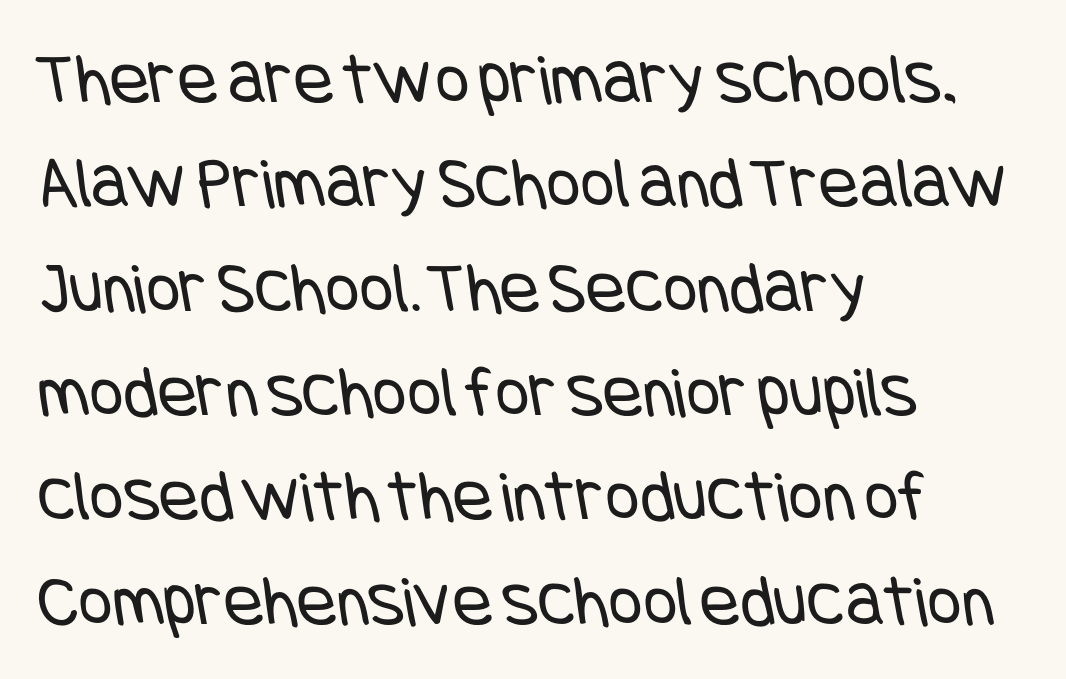
Honestly, the row spacing looks completely unremarkable. Casual observation: everything's shoved over to the left. Look at the bottom of the vertical strokes: they stop flat, with no serifs. The specimen omits any rule beneath the text block's lines. This sample uses plain, unmodified letter spacing.
